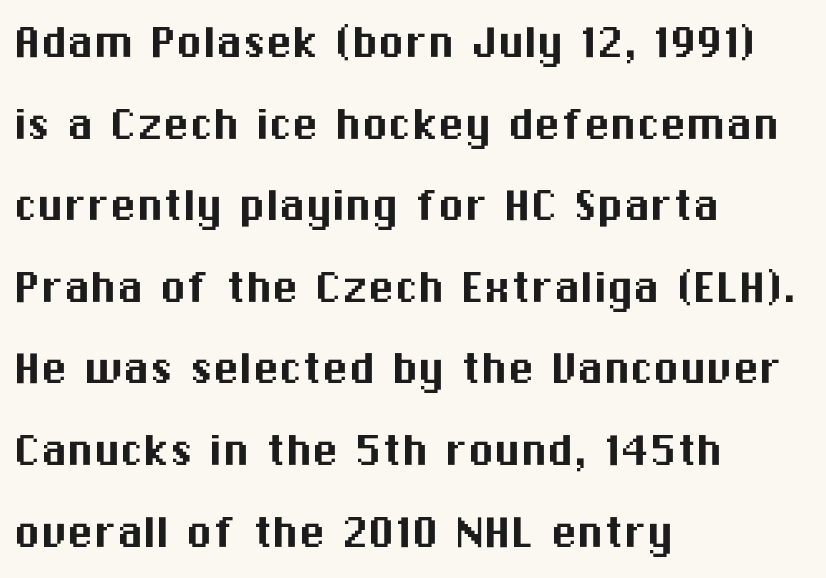
Q: Is the text italic (slanted)? A: No, it is upright.
Q: Is the typeface a serif or a sans-serif typeface? A: Sans-serif.
Q: Is the text underlined? A: No.
Q: How is the paragraph aligned? A: Left-aligned.
Q: Is the spacing between letters normal or unusually wide? A: Normal.
Q: Is the spacing between lines tight, normal or loose? A: Normal.
Q: Width (condensed, normal, or wide)? A: Normal.
Q: Stroke contrast? A: Medium.
Q: x-height? A: Medium.
Q: Monospaced? A: No.
